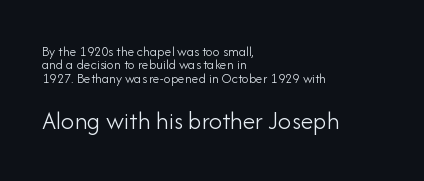
Q: Is the text bold? A: No.
Q: Is the text italic (slanted)? A: No, it is upright.
Q: Is the text underlined? A: No.
Q: How is the paragraph aligned? A: Left-aligned.
Q: Is the spacing between letters normal or unusually wide? A: Normal.
Q: Is the spacing between lines tight, normal or loose? A: Tight.
Q: Which block of text is set in a larger size, the first (top) or the second (bottom)? A: The second (bottom) one.
